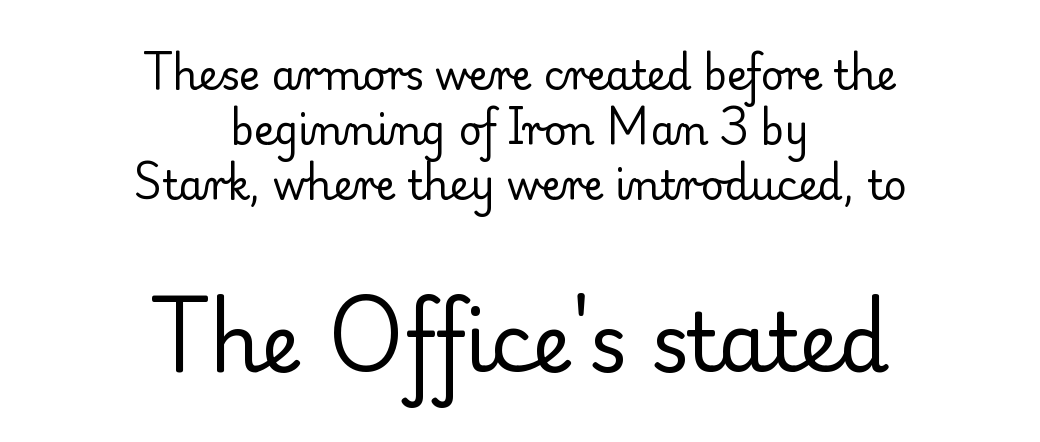
Looks like regular typesetting: each glyph gets only the width it needs. Posture: straight, roman, zero tilt. Bare-footed words on every line. The rendering positions every line midway between the sides. The characters display serif detailing at their extremities. Regarding leading, the lines here are spaced in the standard way.
